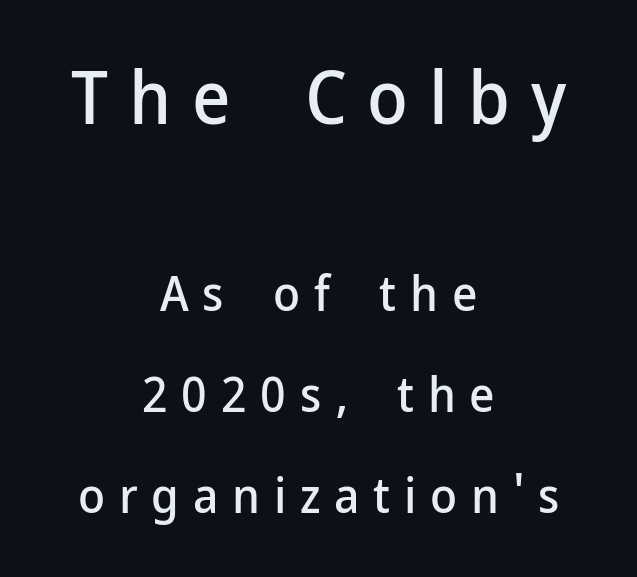
{"serif": "no", "italic": "no", "width": "normal", "stroke_contrast": "low", "x_height": "medium", "monospaced": "no", "underline": "no", "align": "center", "line_spacing": "loose", "line_spacing_ratio": 2.06, "letter_spacing": "wide", "letter_spacing_em": 0.28, "larger_block": "first", "size_ratio": 1.51, "glyph_px": 74}
